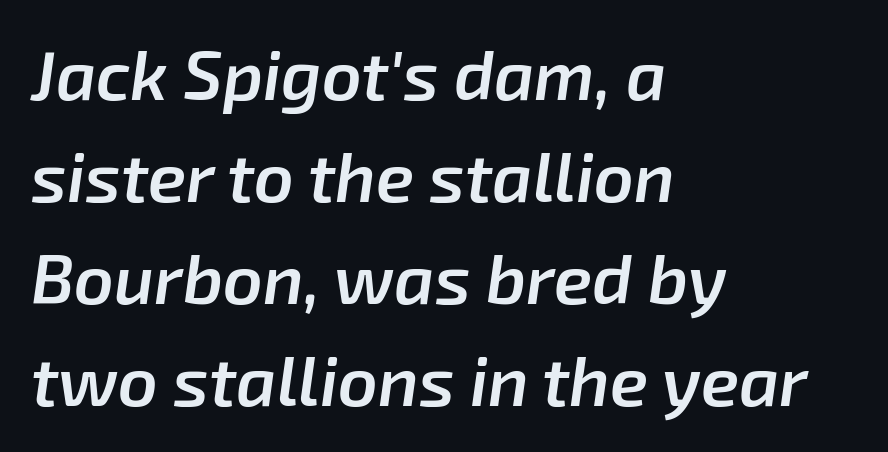
{"italic": "yes", "lean": "right", "slant_degrees": 8, "bold": "semi", "weight": "semibold", "width": "normal", "stroke_contrast": "low", "x_height": "medium", "monospaced": "no", "underline": "no", "align": "left", "line_spacing": "normal", "line_spacing_ratio": 1.48, "letter_spacing": "normal", "letter_spacing_em": 0.0, "glyph_px": 69}
